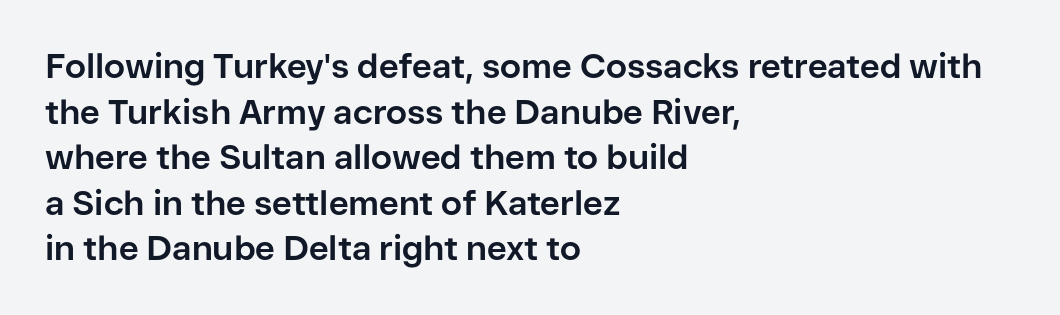
{"serif": "no", "italic": "no", "bold": "yes", "weight": "bold", "width": "normal", "stroke_contrast": "low", "x_height": "medium", "monospaced": "no", "underline": "no", "align": "left", "line_spacing": "normal", "line_spacing_ratio": 1.34, "letter_spacing": "normal", "letter_spacing_em": 0.0, "glyph_px": 34}
